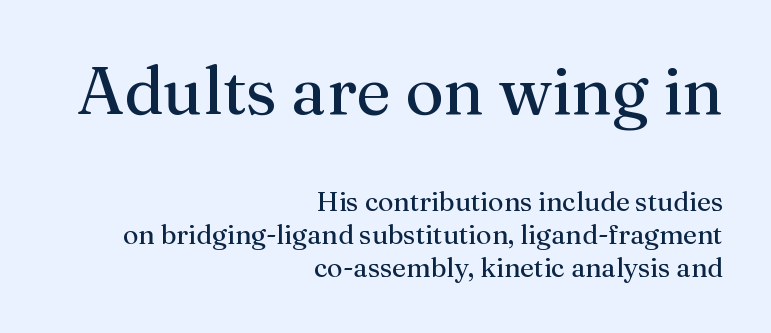
The characters are drawn with everyday or finer stroke widths. Compared with a flush-left layout, this one pins lines to the opposite, right side. The face used here is proportionally spaced, like ordinary book or web type. In terms of posture, this sample is upright. Scale decreases going downward across the two blocks. Default kerning and tracking; the words read as compact shapes.
